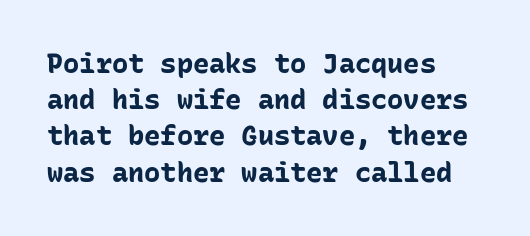
The image shows 27 px bold type, upright; set left-aligned, normal line spacing (1.34x), normal letter spacing, not underlined.
